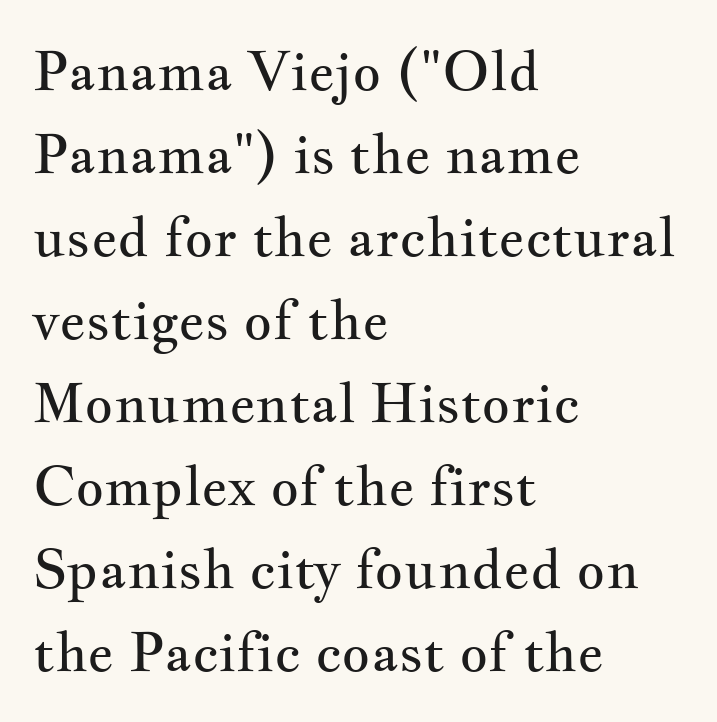
Q: Is the text bold? A: No.
Q: Is the text italic (slanted)? A: No, it is upright.
Q: Is the typeface a serif or a sans-serif typeface? A: Serif.
Q: Is the text underlined? A: No.
Q: How is the paragraph aligned? A: Left-aligned.
Q: Is the spacing between letters normal or unusually wide? A: Normal.
Q: Is the spacing between lines tight, normal or loose? A: Normal.
Q: Width (condensed, normal, or wide)? A: Wide.
Q: Stroke contrast? A: Medium.
Q: x-height? A: Small.
Q: Monospaced? A: No.
